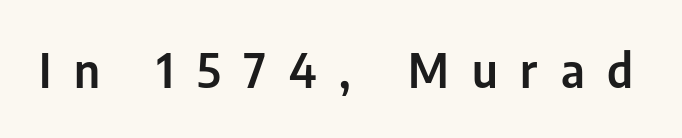
{"serif": "no", "italic": "no", "width": "condensed", "stroke_contrast": "low", "x_height": "medium", "monospaced": "no", "underline": "no", "letter_spacing": "wide", "letter_spacing_em": 0.49, "glyph_px": 47}
